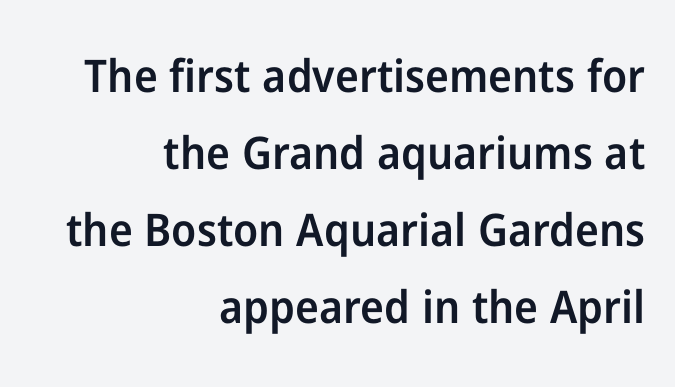
Examine the stroke ends and you'll find no serifs. Rule under the text: the space is simply empty. This sample uses plain, unmodified letter spacing. Each line ends at the same right margin while the left side varies. A roman cut, with each character standing at attention.
